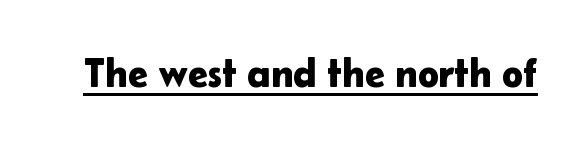
Q: Is the text italic (slanted)? A: No, it is upright.
Q: Is the typeface a serif or a sans-serif typeface? A: Sans-serif.
Q: Is the text underlined? A: Yes.
Q: Is the spacing between letters normal or unusually wide? A: Normal.
Q: Width (condensed, normal, or wide)? A: Normal.
Q: Stroke contrast? A: Low.
Q: x-height? A: Medium.
Q: Monospaced? A: No.
